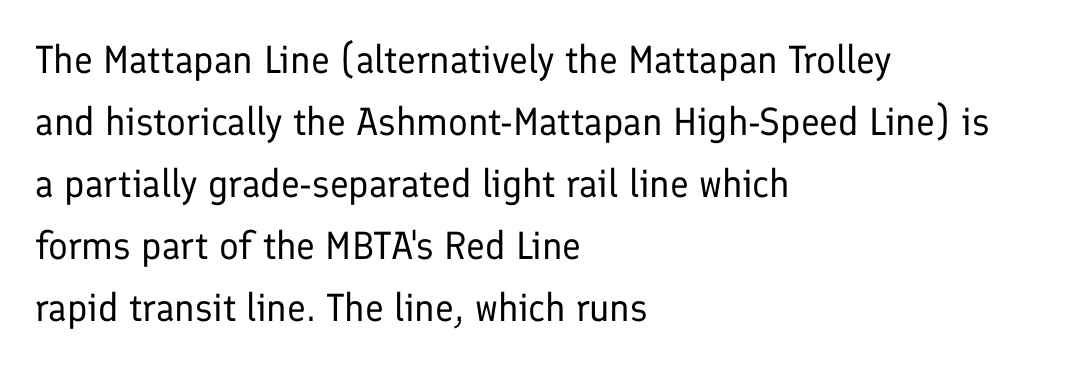
Q: Is the text bold? A: No.
Q: Is the text italic (slanted)? A: No, it is upright.
Q: Is the typeface a serif or a sans-serif typeface? A: Sans-serif.
Q: Is the text underlined? A: No.
Q: How is the paragraph aligned? A: Left-aligned.
Q: Is the spacing between letters normal or unusually wide? A: Normal.
Q: Is the spacing between lines tight, normal or loose? A: Normal.
Q: Width (condensed, normal, or wide)? A: Normal.
Q: Stroke contrast? A: Low.
Q: x-height? A: Medium.
Q: Monospaced? A: No.
